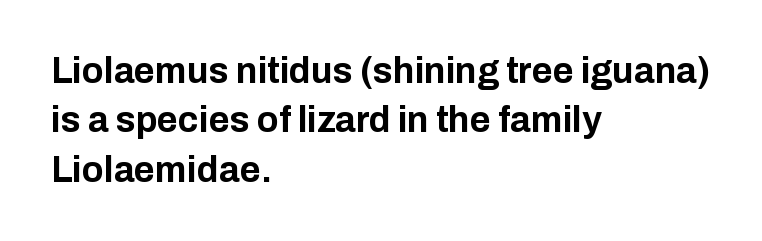
Q: Is the text bold? A: Yes.
Q: Is the text italic (slanted)? A: No, it is upright.
Q: Is the typeface a serif or a sans-serif typeface? A: Sans-serif.
Q: Is the text underlined? A: No.
Q: How is the paragraph aligned? A: Left-aligned.
Q: Is the spacing between letters normal or unusually wide? A: Normal.
Q: Is the spacing between lines tight, normal or loose? A: Normal.
Q: Width (condensed, normal, or wide)? A: Normal.
Q: Stroke contrast? A: Low.
Q: x-height? A: Medium.
Q: Monospaced? A: No.
